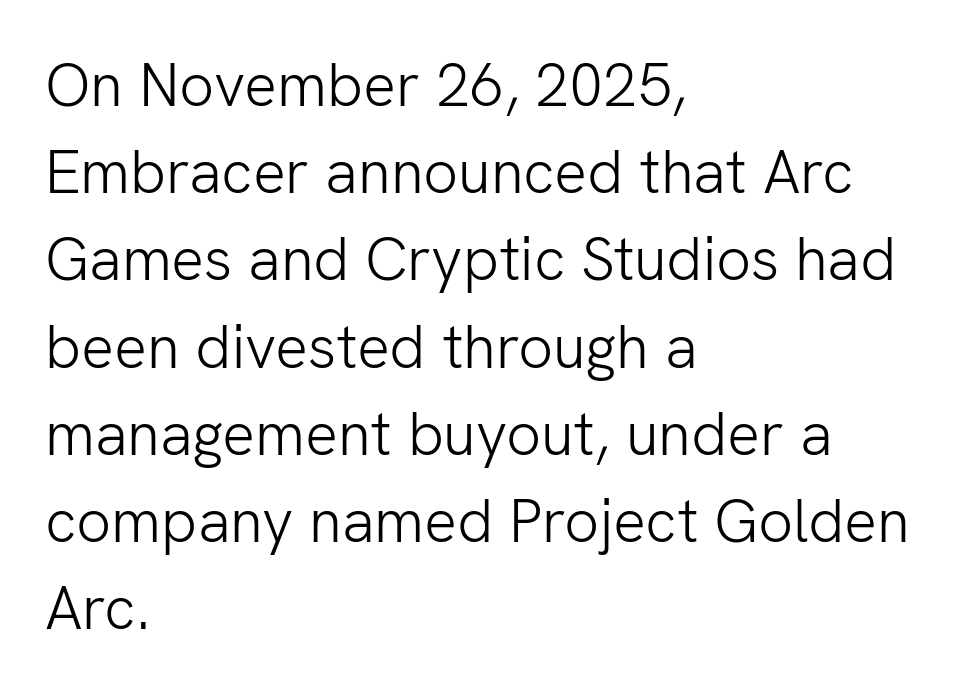
The image shows 61 px light sans-serif type, upright; set left-aligned, normal line spacing (1.43x), normal letter spacing, not underlined; low stroke contrast and a medium x-height.
